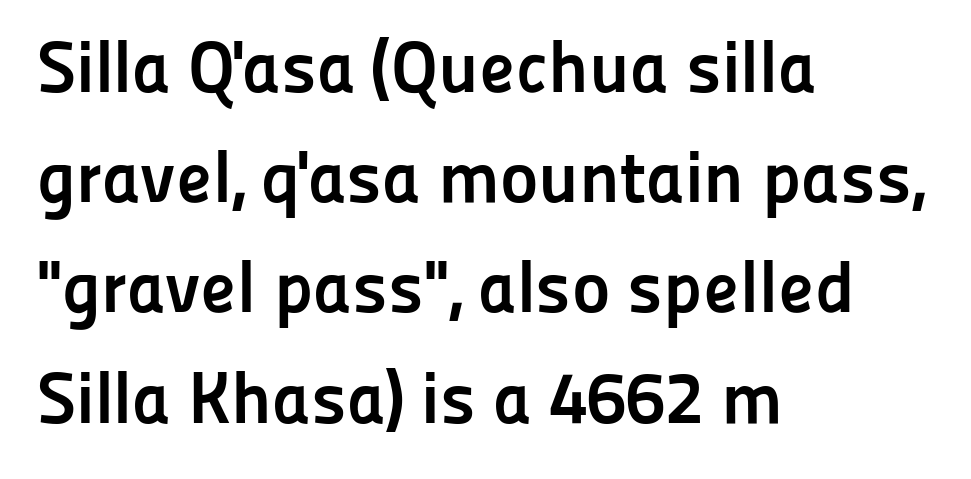
Q: Is the text bold? A: Yes.
Q: Is the text italic (slanted)? A: No, it is upright.
Q: Is the typeface a serif or a sans-serif typeface? A: Sans-serif.
Q: Is the text underlined? A: No.
Q: How is the paragraph aligned? A: Left-aligned.
Q: Is the spacing between letters normal or unusually wide? A: Normal.
Q: Is the spacing between lines tight, normal or loose? A: Normal.
Q: Width (condensed, normal, or wide)? A: Normal.
Q: Stroke contrast? A: Low.
Q: x-height? A: Medium.
Q: Monospaced? A: No.
